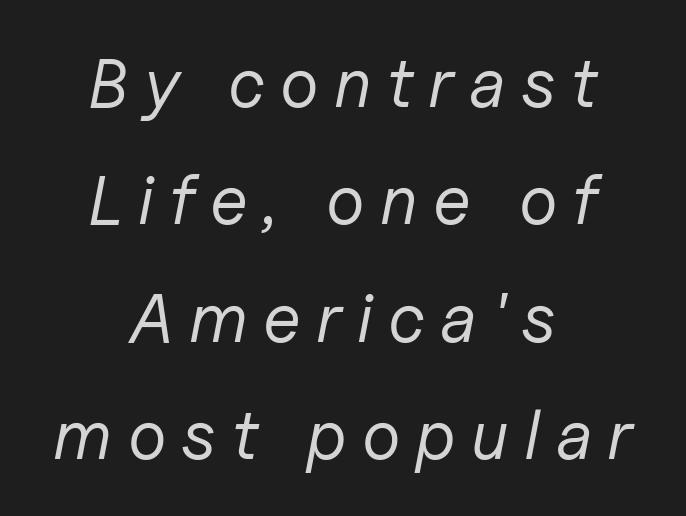
Varying glyph widths throughout — classic text-font behaviour. Emphasis-style slanted type is in use. Type without underlining. Loose tracking; the words dissolve into strings of separated letters. Think standard paragraph weight, or any step lighter than that.
